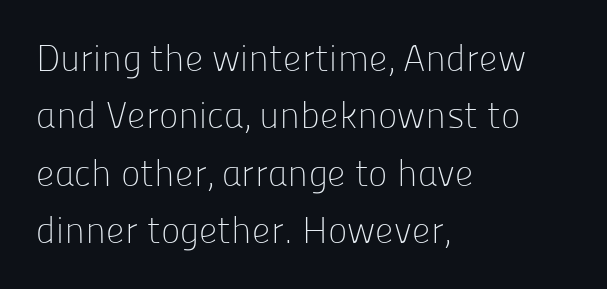
The image shows 37 px light sans-serif type, upright; set left-aligned, normal line spacing (1.55x), normal letter spacing, not underlined; low stroke contrast and a medium x-height.
